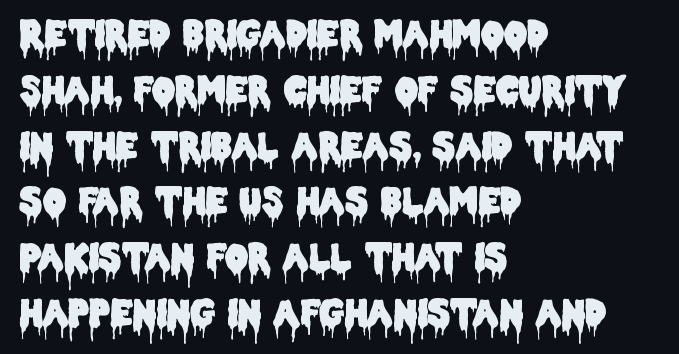
{"serif": "no", "italic": "no", "width": "condensed", "stroke_contrast": "low", "x_height": "large", "monospaced": "no", "underline": "no", "align": "left", "line_spacing": "normal", "line_spacing_ratio": 1.55, "letter_spacing": "normal", "letter_spacing_em": 0.0, "glyph_px": 36}
